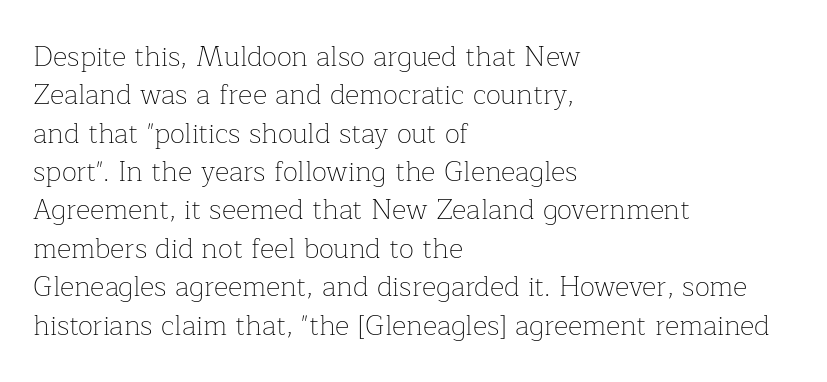
{"serif": "yes", "italic": "no", "bold": "no", "weight": "thin", "width": "normal", "stroke_contrast": "low", "x_height": "medium", "monospaced": "no", "underline": "no", "align": "left", "line_spacing": "normal", "line_spacing_ratio": 1.37, "letter_spacing": "normal", "letter_spacing_em": 0.0, "glyph_px": 28}
